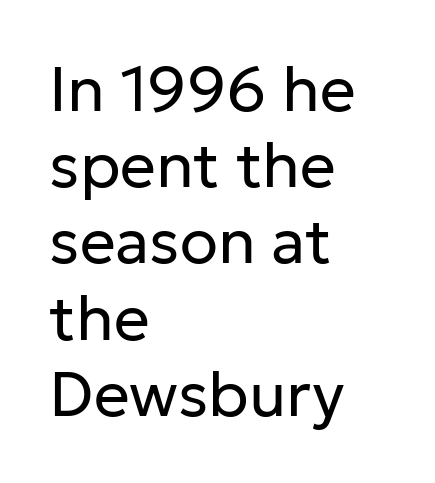
These lines keep a tight, regular rhythm from letter to letter. A typesetter would call this proportional, since set widths differ per character. The typeface has the unassuming heft of standard copy or less. You can tell it's not italic because the verticals are truly vertical.
